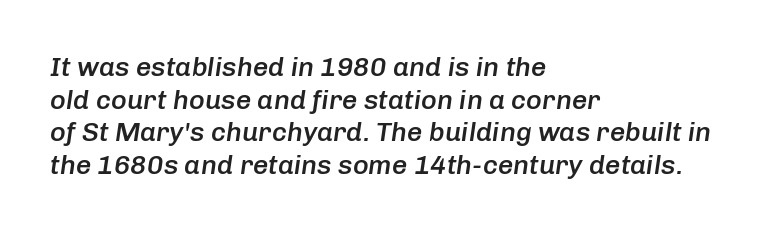
The glyphs look as if they've been sheared to an angle. Left-aligned paragraph, ragged on the right. Lines of text with bare space underneath. Does the weight exceed regular? Yes, but only to semibold. Between one letter and the next there's only the usual sliver of space.
